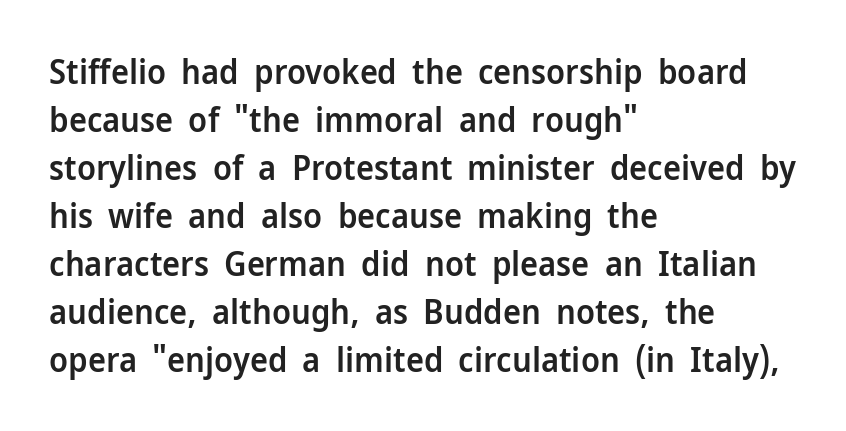
Q: Is the text bold? A: Semi-bold.
Q: Is the text italic (slanted)? A: No, it is upright.
Q: Is the typeface a serif or a sans-serif typeface? A: Sans-serif.
Q: Is the text underlined? A: No.
Q: How is the paragraph aligned? A: Left-aligned.
Q: Is the spacing between letters normal or unusually wide? A: Normal.
Q: Is the spacing between lines tight, normal or loose? A: Normal.
Q: Width (condensed, normal, or wide)? A: Normal.
Q: Stroke contrast? A: Low.
Q: x-height? A: Medium.
Q: Monospaced? A: No.
